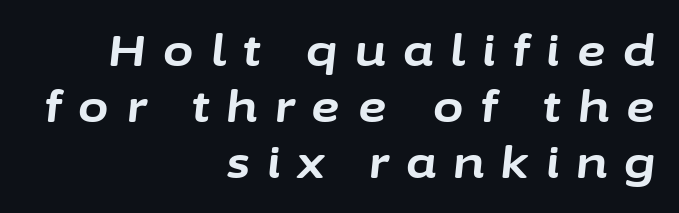
The image shows 44 px bold type, italic (leaning right); set right-aligned, normal line spacing (1.27x), unusually wide letter spacing (+0.4 em), not underlined; low stroke contrast and a medium x-height.
